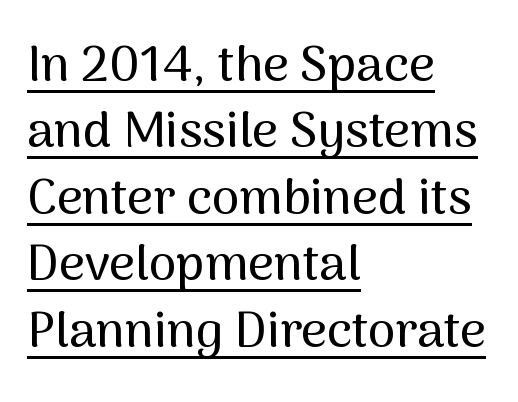
The image shows 50 px sans-serif type, upright; set left-aligned, normal line spacing (1.33x), normal letter spacing, underlined; medium stroke contrast and a medium x-height.
